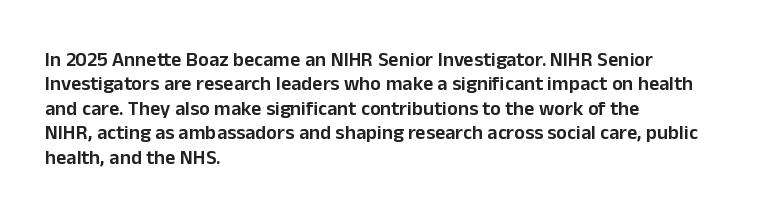
Q: Is the text bold? A: Semi-bold.
Q: Is the text italic (slanted)? A: No, it is upright.
Q: Is the text underlined? A: No.
Q: How is the paragraph aligned? A: Left-aligned.
Q: Is the spacing between letters normal or unusually wide? A: Normal.
